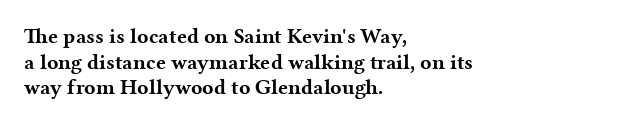
{"italic": "no", "bold": "yes", "underline": "no", "align": "left", "line_spacing_ratio": 1.22, "letter_spacing": "normal", "letter_spacing_em": 0.0, "glyph_px": 21}
